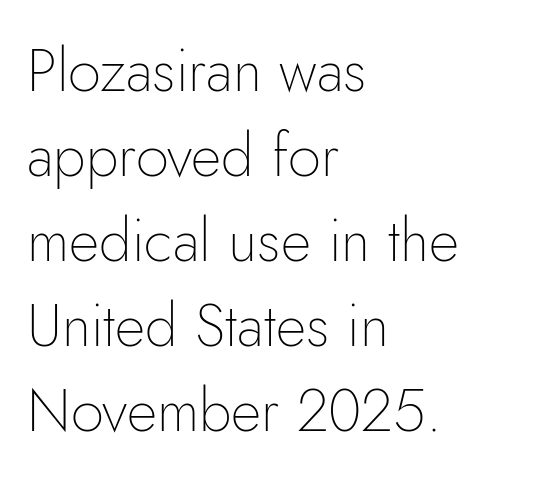
Q: Is the text bold? A: No.
Q: Is the text italic (slanted)? A: No, it is upright.
Q: Is the typeface a serif or a sans-serif typeface? A: Sans-serif.
Q: Is the text underlined? A: No.
Q: How is the paragraph aligned? A: Left-aligned.
Q: Is the spacing between letters normal or unusually wide? A: Normal.
Q: Is the spacing between lines tight, normal or loose? A: Normal.
Q: Width (condensed, normal, or wide)? A: Normal.
Q: Stroke contrast? A: Low.
Q: x-height? A: Small.
Q: Monospaced? A: No.
